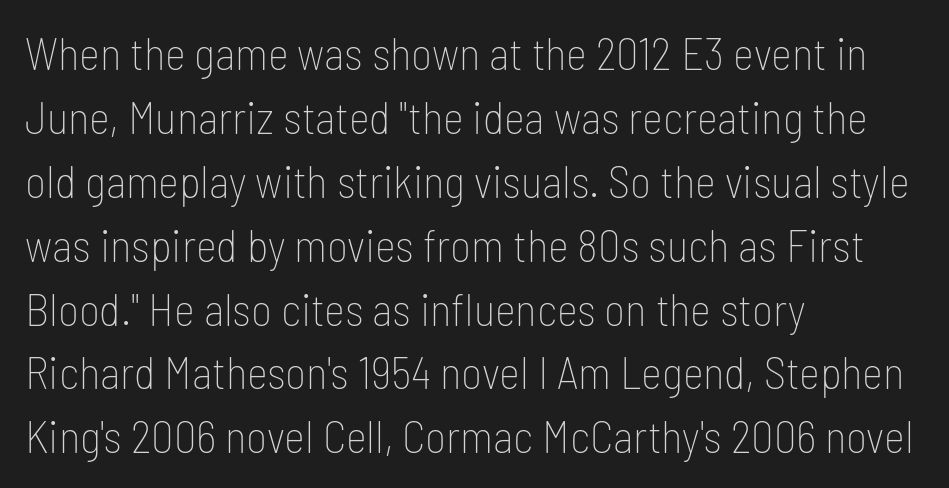
The image shows 45 px thin, condensed sans-serif type, upright; set left-aligned, normal line spacing (1.42x), normal letter spacing, not underlined; low stroke contrast and a medium x-height.
